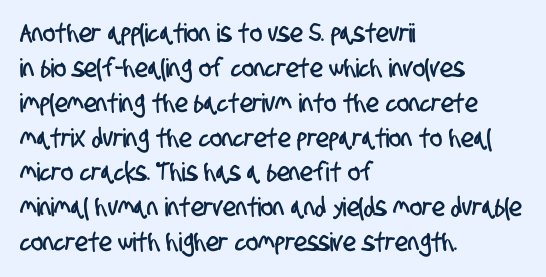
Glance below the letters and you will spot only blank space. A typesetter would call this leading conventional body-copy spacing. Nothing unusual about the tracking: characters are spaced as the font intends. The text block is weighted toward the left margin, trailing off unevenly rightward.
